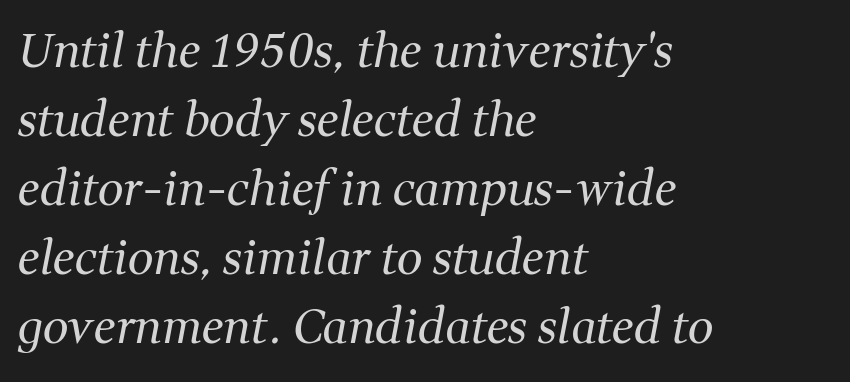
Vertical spacing — default. The words here are not underlined. The rendering uses natural spacing where letterforms have individual widths. A quiet, ordinary-to-light weight characterises the typeface. Horizontally, the lines are justified to the leading edge only. Small tapered or slab feet sit at the stroke ends, so this counts as serif.
